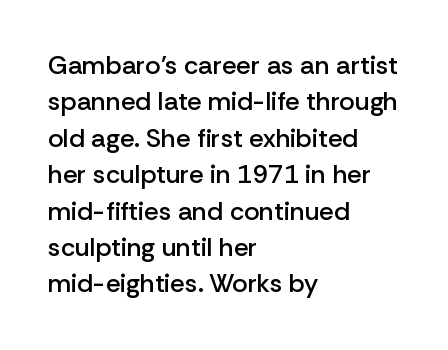
Q: Is the text bold? A: Semi-bold.
Q: Is the text italic (slanted)? A: No, it is upright.
Q: Is the text underlined? A: No.
Q: How is the paragraph aligned? A: Left-aligned.
Q: Is the spacing between letters normal or unusually wide? A: Normal.
Q: Is the spacing between lines tight, normal or loose? A: Normal.
